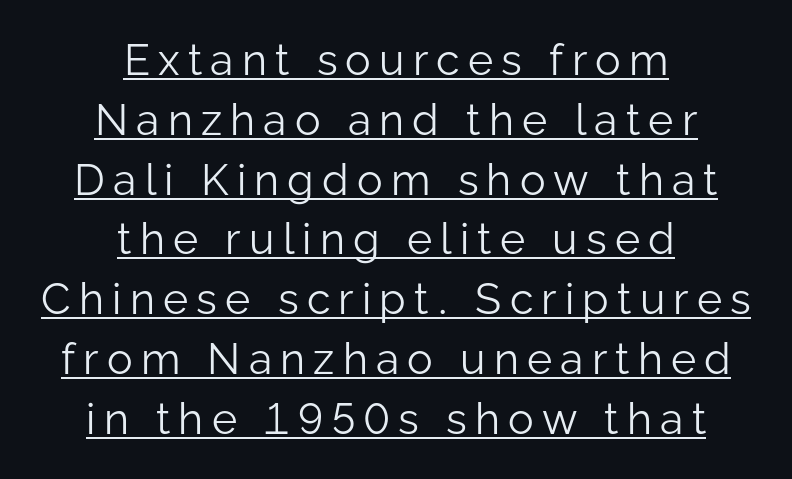
{"serif": "no", "italic": "no", "bold": "no", "weight": "light", "width": "normal", "stroke_contrast": "low", "x_height": "medium", "monospaced": "no", "underline": "yes", "align": "center", "line_spacing": "normal", "line_spacing_ratio": 1.39, "glyph_px": 43}
